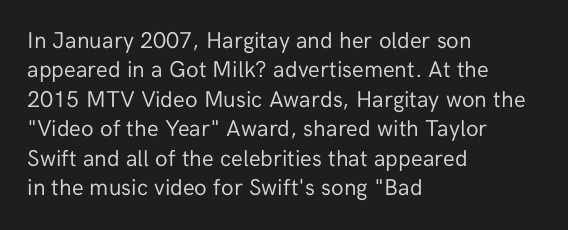
{"italic": "no", "bold": "no", "underline": "no", "align": "left", "line_spacing": "normal", "line_spacing_ratio": 1.28, "letter_spacing": "normal", "letter_spacing_em": 0.0, "glyph_px": 23}
